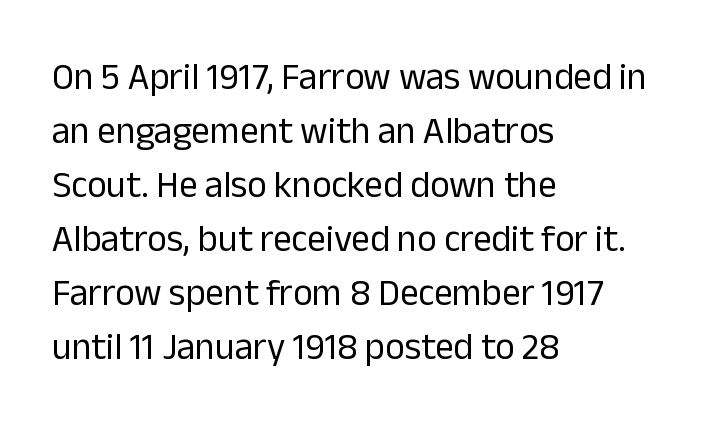
The image shows 37 px regular-weight sans-serif type, upright; set left-aligned, normal line spacing (1.46x), normal letter spacing, not underlined; low stroke contrast and a medium x-height.
